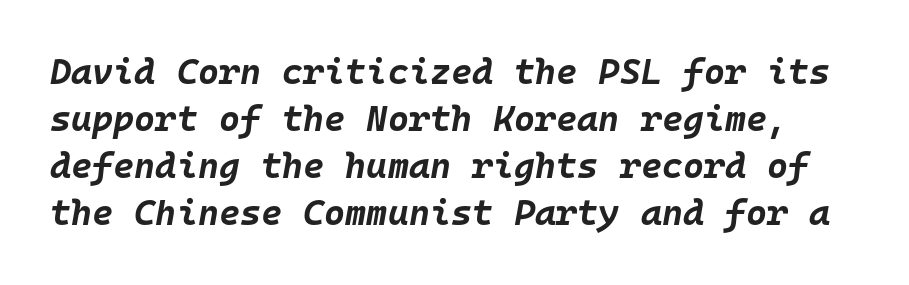
Q: Is the text bold? A: Yes.
Q: Is the text italic (slanted)? A: Yes, it leans right by about 10 degrees.
Q: Is the text underlined? A: No.
Q: Is the spacing between letters normal or unusually wide? A: Normal.
Q: Is the spacing between lines tight, normal or loose? A: Normal.
Q: Width (condensed, normal, or wide)? A: Normal.
Q: Stroke contrast? A: Low.
Q: x-height? A: Large.
Q: Monospaced? A: Yes.
